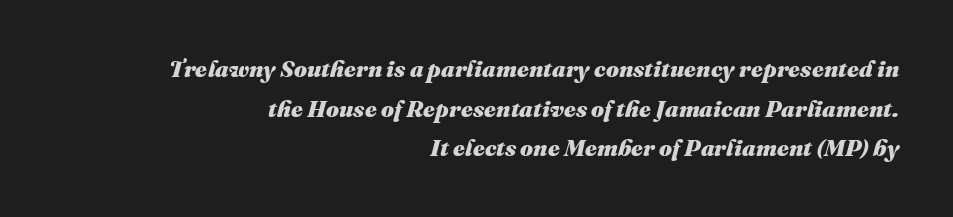
The passage shown leans; its letterforms are oblique. The horizontal fit of the characters is conventional and even. You'd pick this weight for a headline — it's a proper bold. Anything drawn beneath the words? Only blank space.
